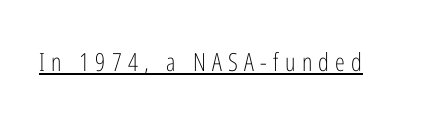
A continuous stroke trails under the words, as in a hyperlink. Posture: straight, roman, zero tilt. The typeface has the unassuming heft of standard copy or less. The letterforms stand isolated, each surrounded by extra space.
